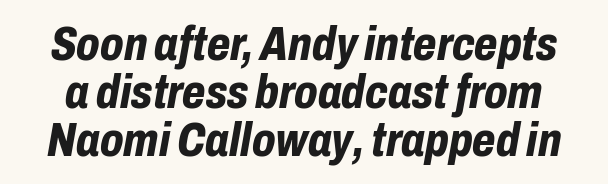
{"italic": "yes", "lean": "right", "slant_degrees": 10, "bold": "yes", "weight": "bold", "width": "condensed", "stroke_contrast": "low", "x_height": "medium", "monospaced": "no", "underline": "no", "line_spacing": "tight", "line_spacing_ratio": 1.0, "letter_spacing": "normal", "letter_spacing_em": 0.0, "glyph_px": 48}
